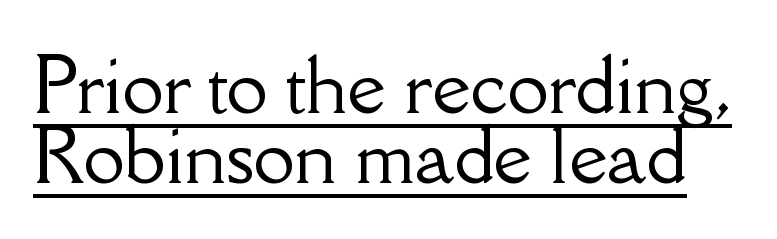
{"serif": "yes", "italic": "no", "width": "normal", "stroke_contrast": "low", "x_height": "small", "monospaced": "no", "underline": "yes", "line_spacing": "tight", "line_spacing_ratio": 0.95, "letter_spacing": "normal", "letter_spacing_em": 0.0, "glyph_px": 74}
